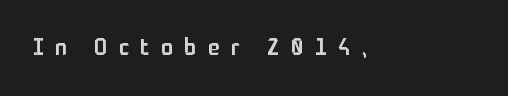
{"italic": "no", "bold": "semi", "underline": "no", "letter_spacing": "wide", "letter_spacing_em": 0.48, "glyph_px": 24}
